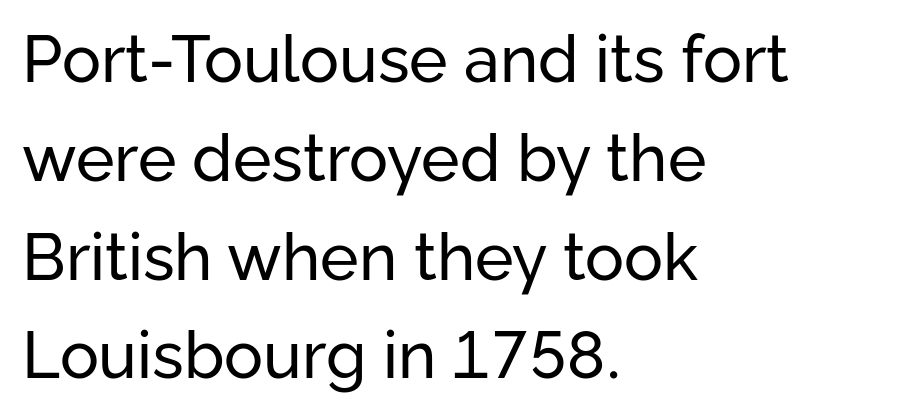
Q: Is the text bold? A: No.
Q: Is the text italic (slanted)? A: No, it is upright.
Q: Is the typeface a serif or a sans-serif typeface? A: Sans-serif.
Q: Is the text underlined? A: No.
Q: How is the paragraph aligned? A: Left-aligned.
Q: Is the spacing between letters normal or unusually wide? A: Normal.
Q: Is the spacing between lines tight, normal or loose? A: Normal.
Q: Width (condensed, normal, or wide)? A: Normal.
Q: Stroke contrast? A: Low.
Q: x-height? A: Medium.
Q: Monospaced? A: No.
